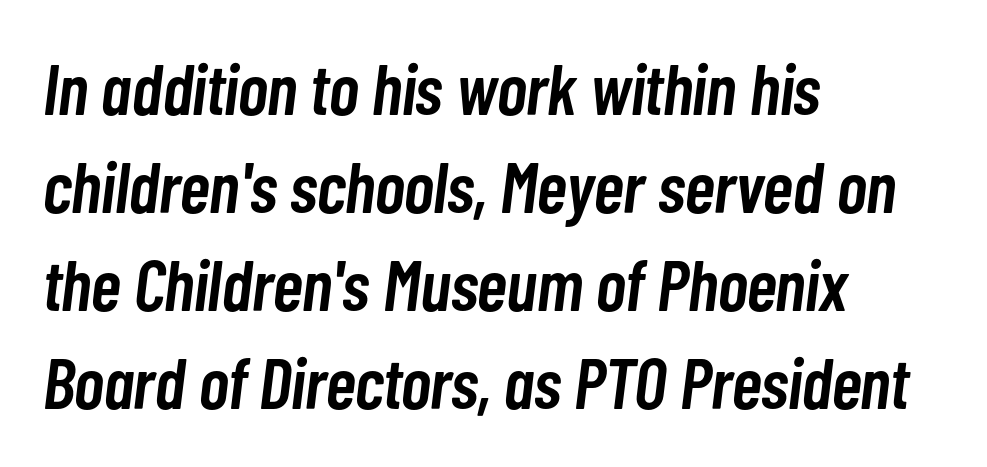
The image shows 72 px semibold, condensed type, italic (leaning right); set left-aligned, normal line spacing (1.36x), normal letter spacing, not underlined; low stroke contrast and a medium x-height.
